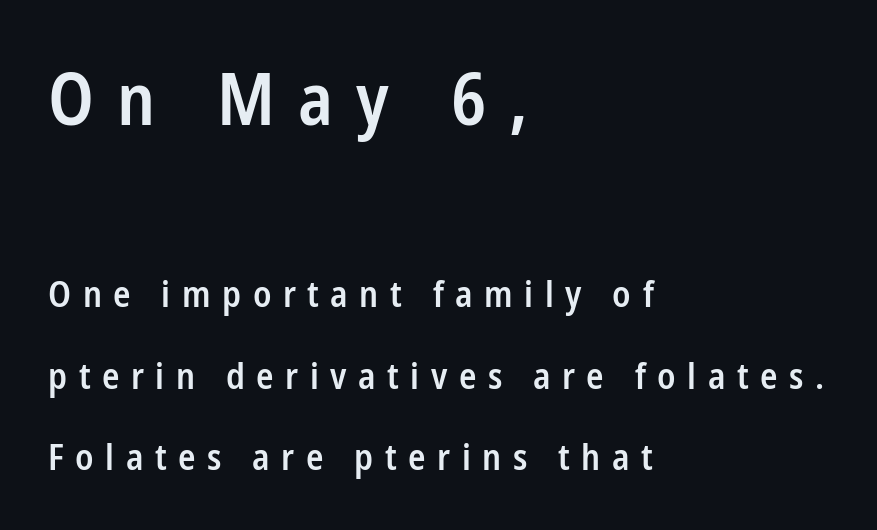
Rows of type keep a wide berth in the vertical direction. Tracking value appears strongly positive — letters spread wide. Compared with an ordinary text face, these strokes are moderately heavier — a semibold. This rendering features lettering with no underline. Type size steps down from the first block to the second. The letters advance in unequal steps, a hallmark of proportional type.
